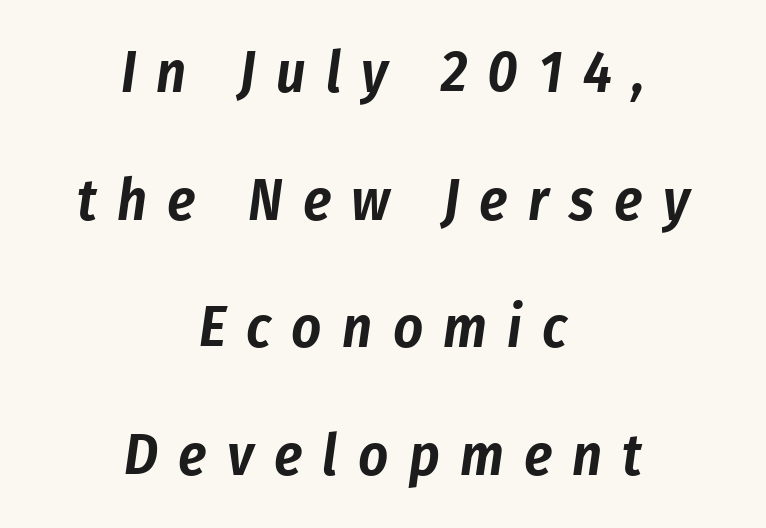
Horizontally, the lines are justified to the midpoint only. Decoration check: the copy has no underline. Character widths vary here, with narrow letters taking less room than wide ones. Short note: letters widely spaced.
